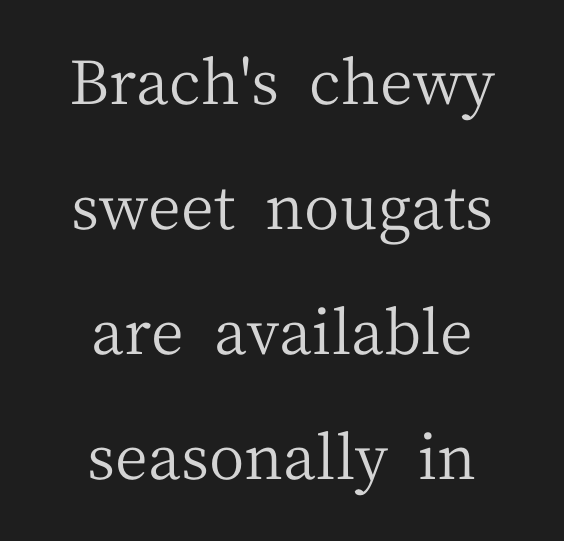
The image shows 61 px regular-weight serif type, upright; set centered, loose line spacing (2.05x), normal letter spacing, not underlined; medium stroke contrast and a medium x-height.
